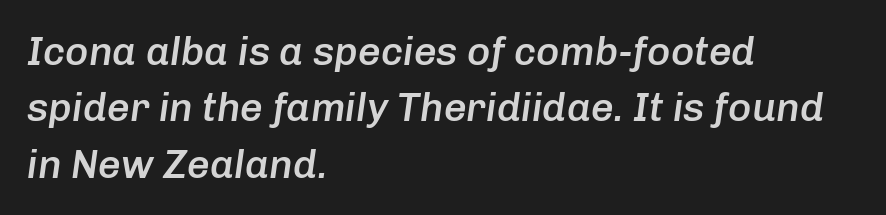
The paragraph shown leans on its left margin. Tracking value appears to be zero — textbook default spacing. The leading is moderate, giving the passage an even texture. Characters are canted at an angle relative to the baseline's perpendicular. The rendering uses a semibold face; strokes are thickened but not to full bold. The face used here is proportionally spaced, like ordinary book or web type.
